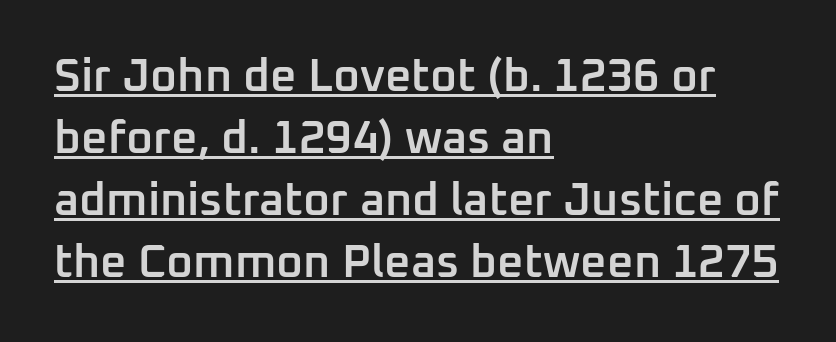
Q: Is the text bold? A: Semi-bold.
Q: Is the text italic (slanted)? A: No, it is upright.
Q: Is the typeface a serif or a sans-serif typeface? A: Sans-serif.
Q: Is the text underlined? A: Yes.
Q: How is the paragraph aligned? A: Left-aligned.
Q: Is the spacing between letters normal or unusually wide? A: Normal.
Q: Is the spacing between lines tight, normal or loose? A: Normal.
Q: Width (condensed, normal, or wide)? A: Normal.
Q: Stroke contrast? A: Low.
Q: x-height? A: Medium.
Q: Monospaced? A: No.
